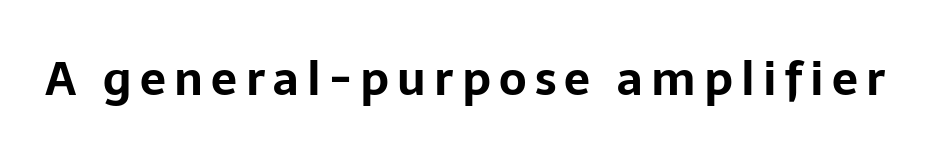
The image shows 46 px bold sans-serif type, upright; set not underlined; low stroke contrast and a medium x-height.
